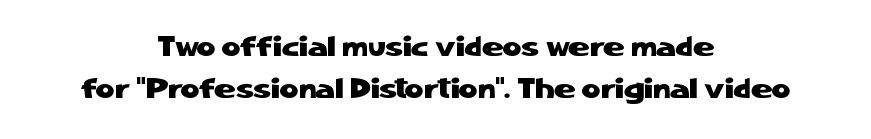
Q: Is the text italic (slanted)? A: No, it is upright.
Q: Is the typeface a serif or a sans-serif typeface? A: Sans-serif.
Q: Is the text underlined? A: No.
Q: How is the paragraph aligned? A: Centered.
Q: Is the spacing between letters normal or unusually wide? A: Normal.
Q: Is the spacing between lines tight, normal or loose? A: Normal.
Q: Width (condensed, normal, or wide)? A: Normal.
Q: Stroke contrast? A: Low.
Q: x-height? A: Medium.
Q: Monospaced? A: No.
